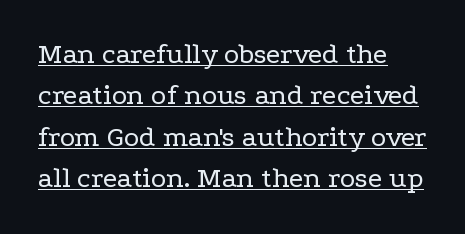
The letters stand upright; this is a roman face. The font is comparable to plain body text, perhaps lighter. Between one letter and the next there's only the usual sliver of space. Each letter keeps its own natural width here, so spacing adapts to shape. The letters carry serifs — small finishing strokes at the ends of their stems.
